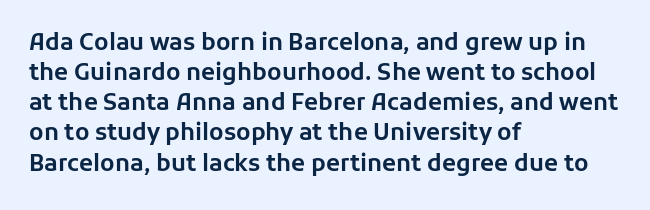
The image shows 23 px text type, upright; set left-aligned, normal line spacing (1.31x), normal letter spacing, not underlined.
